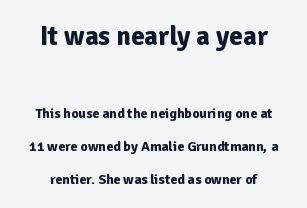
Q: Is the text bold? A: Yes.
Q: Is the text italic (slanted)? A: No, it is upright.
Q: Is the text underlined? A: No.
Q: How is the paragraph aligned? A: Centered.
Q: Is the spacing between letters normal or unusually wide? A: Normal.
Q: Is the spacing between lines tight, normal or loose? A: Loose.
Q: Which block of text is set in a larger size, the first (top) or the second (bottom)? A: The first (top) one.
